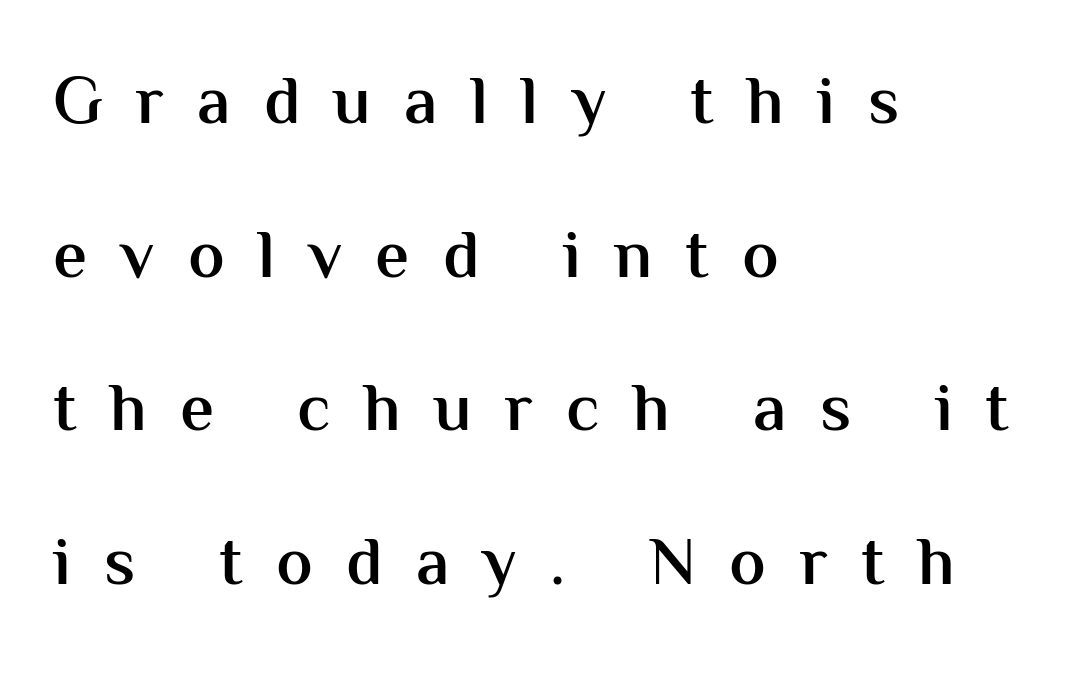
Line spacing here is loose. Casual observation: everything's shoved over to the left. This is sans-serif lettering, the kind often seen on screens and signage. The string is rendered with underlining switched off.
